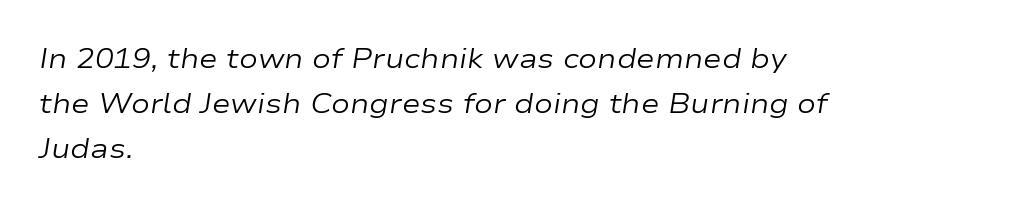
Q: Is the text bold? A: No.
Q: Is the text italic (slanted)? A: Yes, it leans right by about 9 degrees.
Q: Is the text underlined? A: No.
Q: How is the paragraph aligned? A: Left-aligned.
Q: Is the spacing between letters normal or unusually wide? A: Normal.
Q: Is the spacing between lines tight, normal or loose? A: Normal.
Q: Width (condensed, normal, or wide)? A: Wide.
Q: Stroke contrast? A: Low.
Q: x-height? A: Medium.
Q: Monospaced? A: No.
